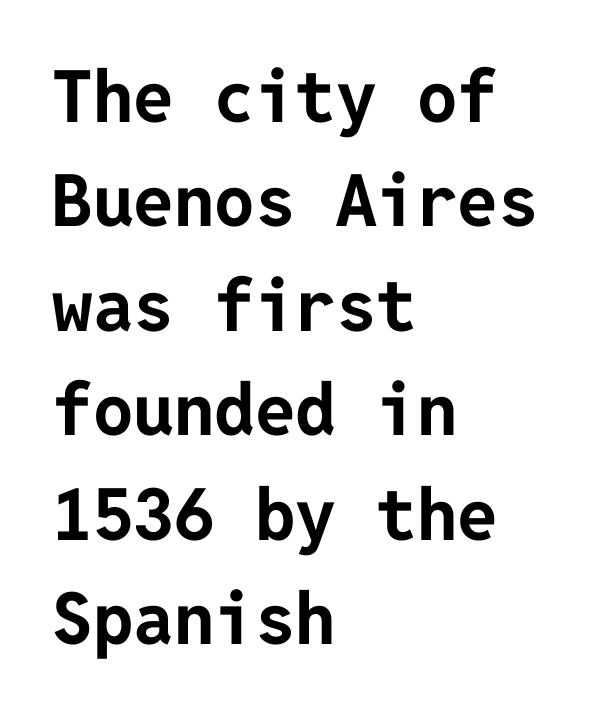
Q: Is the text bold? A: Yes.
Q: Is the text italic (slanted)? A: No, it is upright.
Q: Is the typeface a serif or a sans-serif typeface? A: Sans-serif.
Q: Is the text underlined? A: No.
Q: How is the paragraph aligned? A: Left-aligned.
Q: Is the spacing between letters normal or unusually wide? A: Normal.
Q: Is the spacing between lines tight, normal or loose? A: Normal.
Q: Width (condensed, normal, or wide)? A: Normal.
Q: Stroke contrast? A: Low.
Q: x-height? A: Medium.
